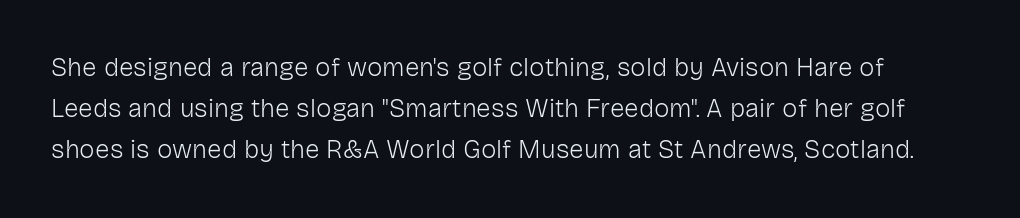
The image shows 26 px text type, upright; set normal line spacing (1.58x), normal letter spacing, not underlined.
